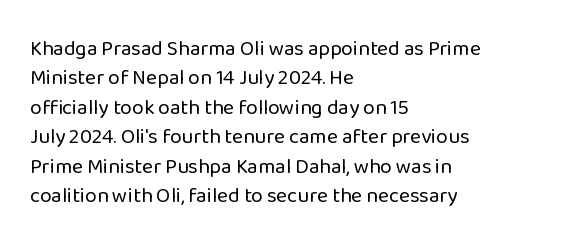
A clean baseline with only descenders dipping below it. If you drew a line through each stem, it would be perfectly vertical. Honestly, the row spacing looks completely unremarkable. Is this a heavy cut? Hardly; it is regular or lighter.
